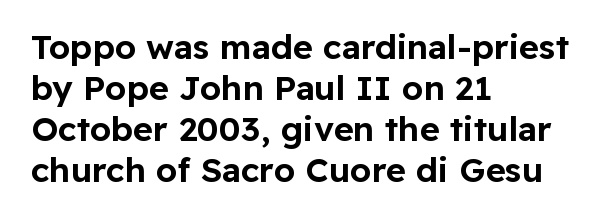
{"serif": "no", "italic": "no", "width": "normal", "stroke_contrast": "low", "x_height": "medium", "monospaced": "no", "underline": "no", "align": "left", "line_spacing_ratio": 1.21, "letter_spacing": "normal", "letter_spacing_em": 0.0, "glyph_px": 34}
